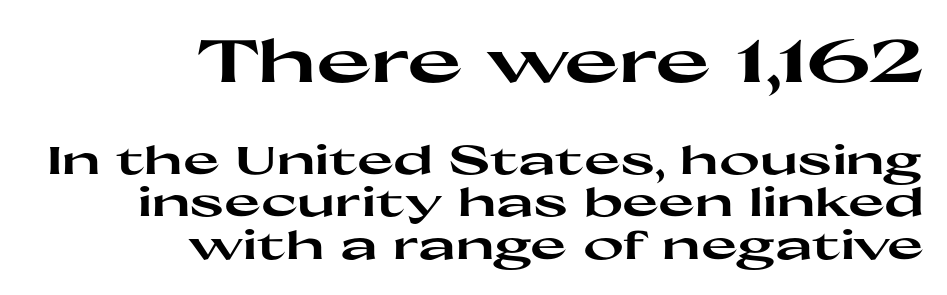
{"serif": "no", "italic": "no", "bold": "yes", "weight": "heavy", "width": "wide", "stroke_contrast": "high", "x_height": "medium", "monospaced": "no", "underline": "no", "align": "right", "line_spacing": "tight", "line_spacing_ratio": 1.09, "letter_spacing": "normal", "letter_spacing_em": 0.0, "larger_block": "first", "size_ratio": 1.51, "glyph_px": 59}
